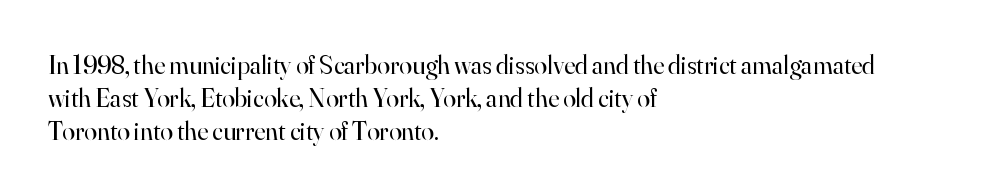
The image shows 26 px text type, upright; set left-aligned, normal line spacing (1.27x), normal letter spacing, not underlined.
